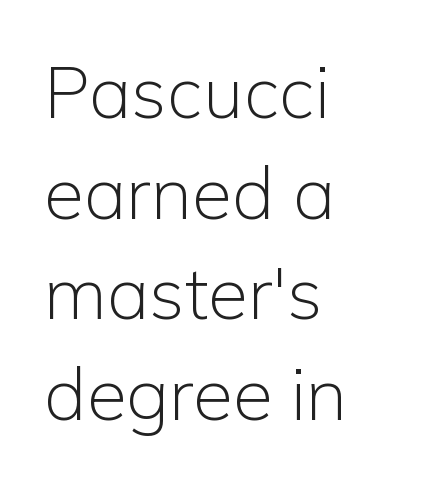
The image shows 73 px light sans-serif type, upright; set left-aligned, normal line spacing (1.38x), normal letter spacing, not underlined; low stroke contrast and a medium x-height.
